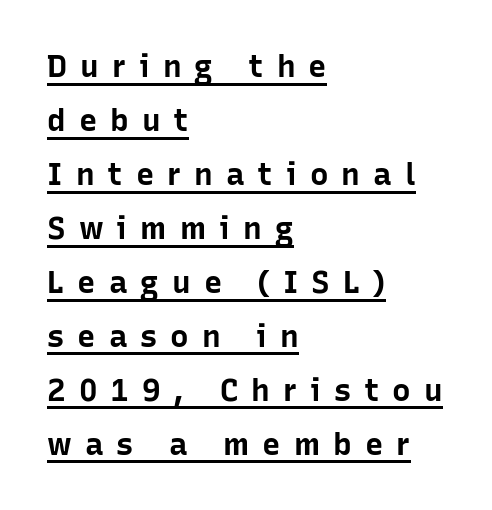
Words appear elongated and porous because spacing is wide. Varying glyph widths throughout — classic text-font behaviour. Visually the block forms a straight wall on the left and a jagged coastline on the right. Stroke thickness is high; the sample reads as a true bold. Every word sits above its own underline.
